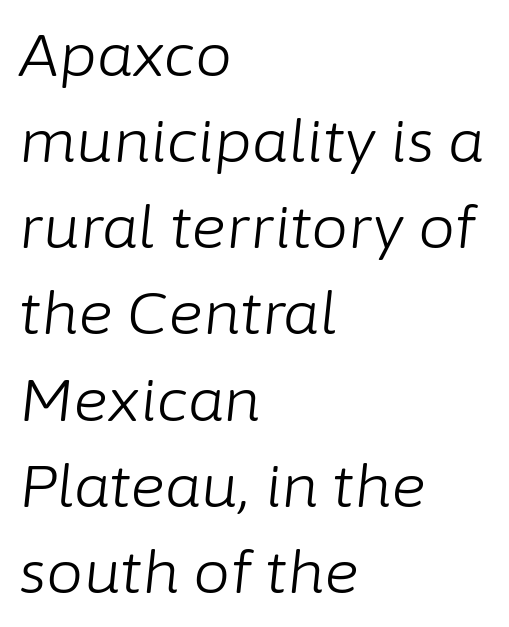
Alignment: flush left. Is the letter spacing exaggerated? No — it looks like the ordinary default. Is the type slanted? Yes — the strokes lean at a clear angle. Interline gaps are of average width in this sample. You could not count columns in this text — the font is proportionally spaced. The letterforms sit at book weight or below.
